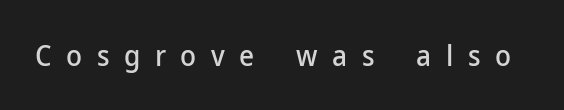
The image shows 29 px sans-serif type, upright; set unusually wide letter spacing (+0.5 em), not underlined; low stroke contrast and a medium x-height.
